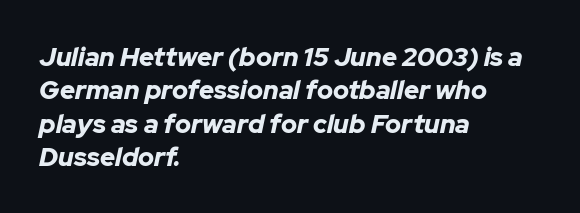
Q: Is the text bold? A: Yes.
Q: Is the text italic (slanted)? A: Yes, it leans right by about 12 degrees.
Q: Is the text underlined? A: No.
Q: How is the paragraph aligned? A: Left-aligned.
Q: Is the spacing between letters normal or unusually wide? A: Normal.
Q: Is the spacing between lines tight, normal or loose? A: Normal.
